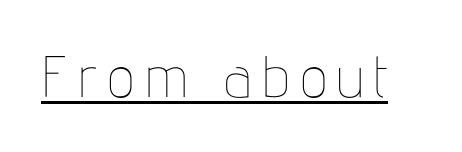
{"italic": "no", "bold": "no", "weight": "thin", "width": "condensed", "stroke_contrast": "low", "x_height": "medium", "monospaced": "no", "underline": "yes", "glyph_px": 58}
